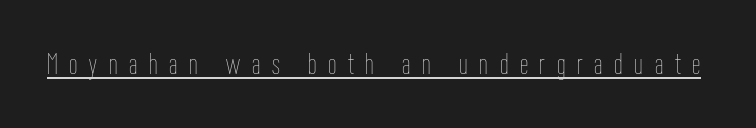
Here the designer chose a conventional face with non-uniform glyph widths. The specimen includes a rule beneath the text block's lines. The passage shown has open, widely tracked lettering throughout. When letters stand straight like this, we call the style roman or upright. No extra ink here — the face is not bold.
